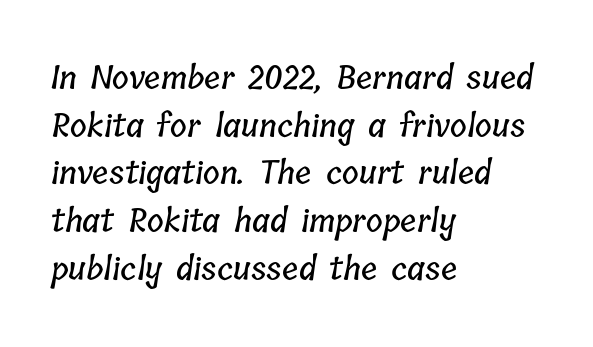
Anything drawn beneath the words? Only blank space. This sample uses plain, unmodified letter spacing. You could not count columns in this text — the font is proportionally spaced. A student would call this left alignment; a typographer would say flush left, rag right.
